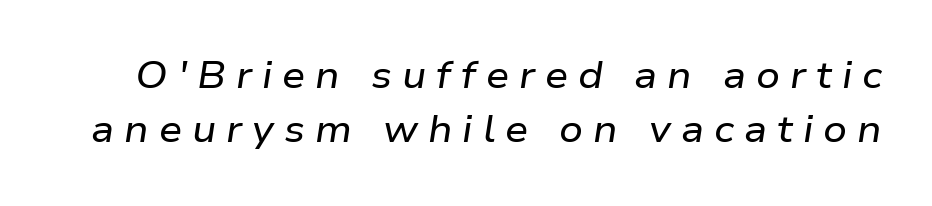
Q: Is the text italic (slanted)? A: Yes, it leans right by about 9 degrees.
Q: Is the text underlined? A: No.
Q: Is the spacing between letters normal or unusually wide? A: Unusually wide.
Q: Is the spacing between lines tight, normal or loose? A: Normal.
Q: Width (condensed, normal, or wide)? A: Wide.
Q: Stroke contrast? A: Low.
Q: x-height? A: Medium.
Q: Monospaced? A: No.
